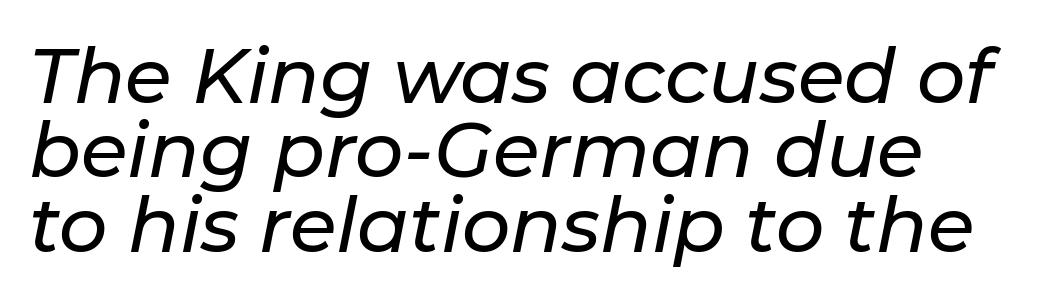
The rendering uses natural spacing where letterforms have individual widths. The letters are slanted; this is an italic face. Tightly led — the rows are bunched. Plain, unruled lines of type. Compared with typical body copy, the letter spacing here is the same.
